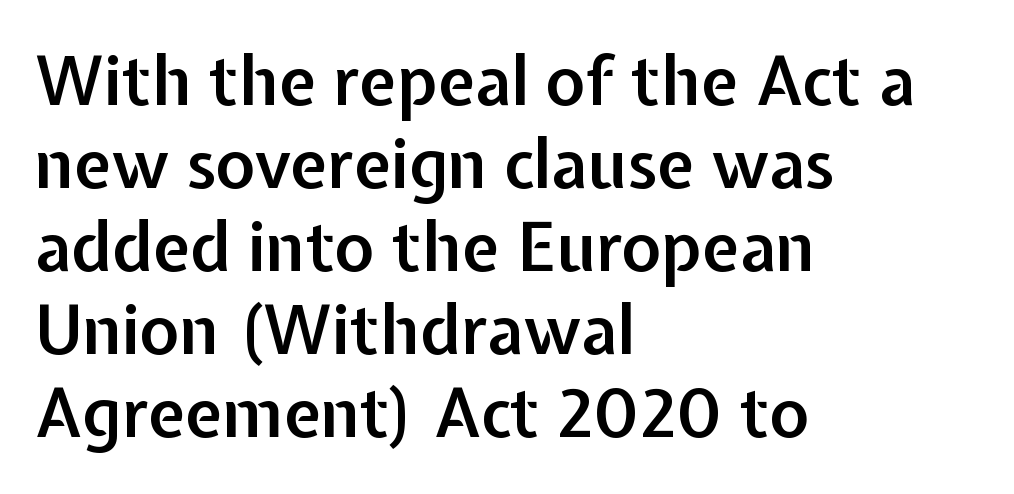
{"serif": "no", "italic": "no", "bold": "semi", "weight": "semibold", "width": "normal", "stroke_contrast": "low", "x_height": "medium", "monospaced": "no", "underline": "no", "align": "left", "line_spacing_ratio": 1.24, "letter_spacing": "normal", "letter_spacing_em": 0.0, "glyph_px": 67}
